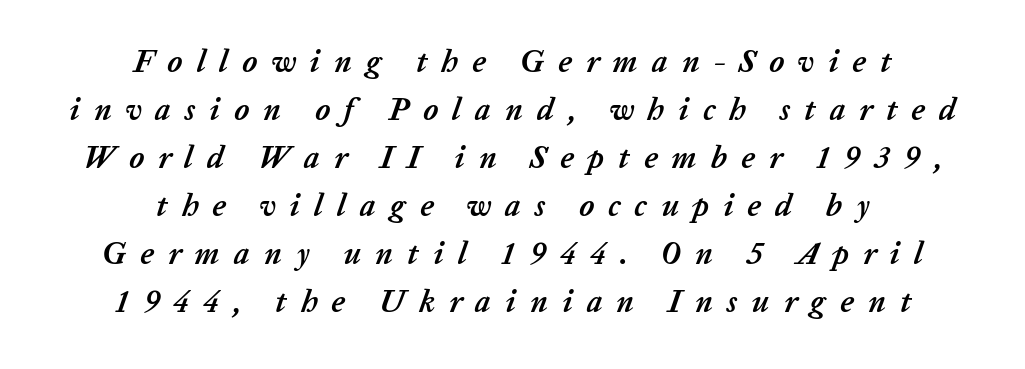
{"italic": "yes", "lean": "right", "slant_degrees": 20, "bold": "yes", "weight": "semibold", "width": "normal", "stroke_contrast": "low", "x_height": "medium", "monospaced": "no", "underline": "no", "align": "center", "line_spacing": "normal", "line_spacing_ratio": 1.55, "letter_spacing": "wide", "letter_spacing_em": 0.45, "glyph_px": 31}
